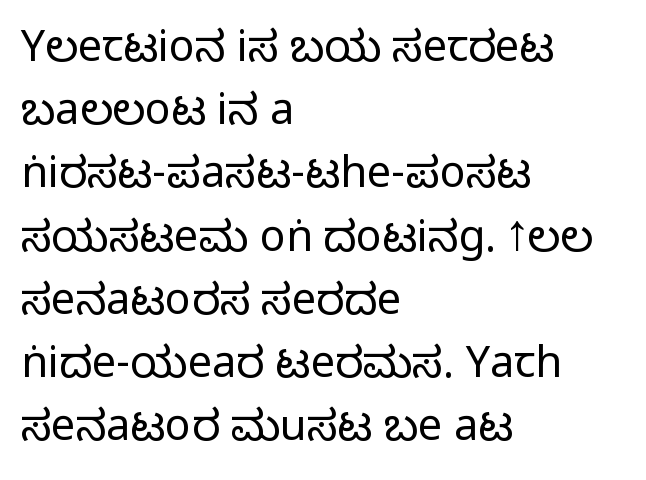
{"serif": "no", "italic": "no", "bold": "no", "weight": "regular", "width": "condensed", "stroke_contrast": "low", "x_height": "large", "monospaced": "no", "underline": "no", "align": "left", "line_spacing": "normal", "line_spacing_ratio": 1.47, "letter_spacing": "normal", "letter_spacing_em": 0.0, "glyph_px": 43}
